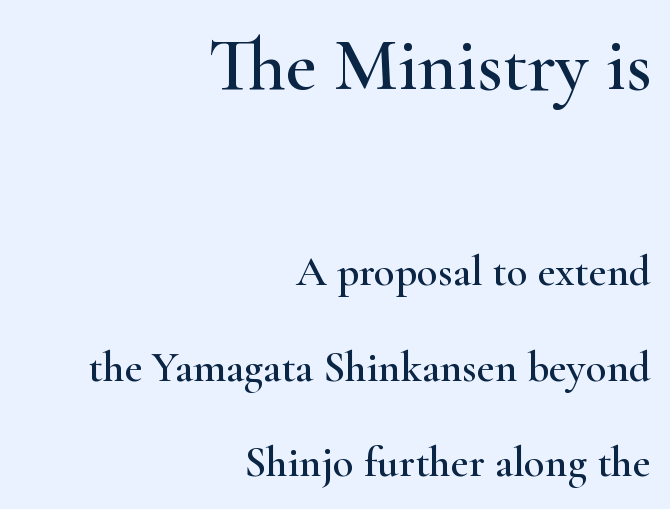
{"serif": "yes", "italic": "no", "width": "wide", "stroke_contrast": "high", "x_height": "small", "monospaced": "no", "underline": "no", "align": "right", "line_spacing": "loose", "line_spacing_ratio": 2.22, "letter_spacing": "normal", "letter_spacing_em": 0.0, "larger_block": "first", "size_ratio": 1.74, "glyph_px": 75}
